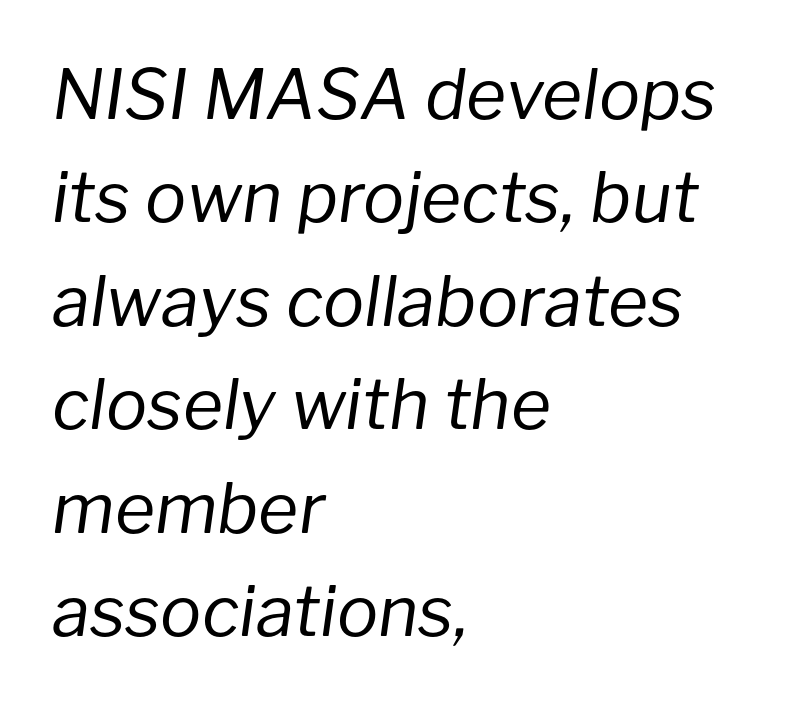
Q: Is the text bold? A: No.
Q: Is the text italic (slanted)? A: Yes, it leans right by about 8 degrees.
Q: Is the text underlined? A: No.
Q: How is the paragraph aligned? A: Left-aligned.
Q: Is the spacing between letters normal or unusually wide? A: Normal.
Q: Is the spacing between lines tight, normal or loose? A: Normal.
Q: Width (condensed, normal, or wide)? A: Normal.
Q: Stroke contrast? A: Low.
Q: x-height? A: Medium.
Q: Monospaced? A: No.
